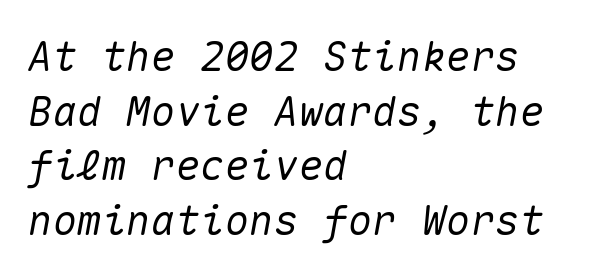
Here the designer chose a console-style face with uniform glyph widths. No extra tracking has been applied to these lines. This block has exactly the height ordinary leading produces. If you drew a ruler down the left edge, every line would touch it. The passage shown leans; its letterforms are oblique.
